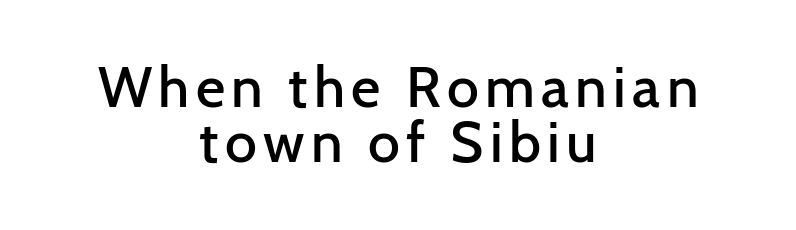
The image shows 57 px semibold sans-serif type, upright; set centered, tight line spacing (0.97x), not underlined; low stroke contrast and a medium x-height.
